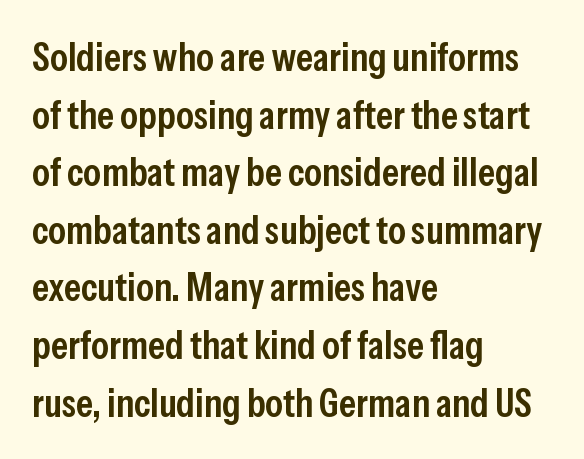
{"serif": "no", "italic": "no", "bold": "semi", "weight": "semibold", "width": "condensed", "stroke_contrast": "low", "x_height": "medium", "monospaced": "no", "underline": "no", "align": "left", "line_spacing": "normal", "line_spacing_ratio": 1.44, "letter_spacing": "normal", "letter_spacing_em": 0.0, "glyph_px": 40}
